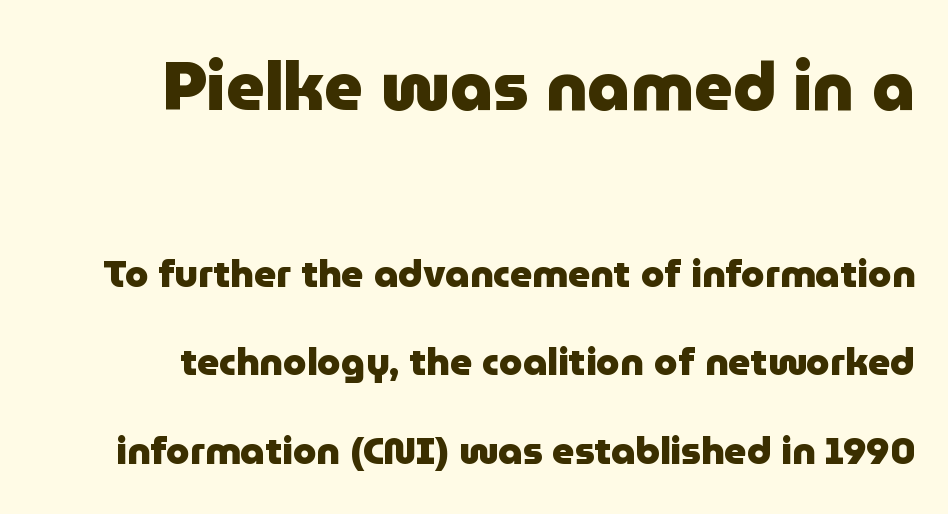
The image shows 67 px heavy sans-serif type, upright; set loose line spacing (2.33x), normal letter spacing, not underlined; the first (top) block is 1.76x larger; low stroke contrast and a medium x-height.
